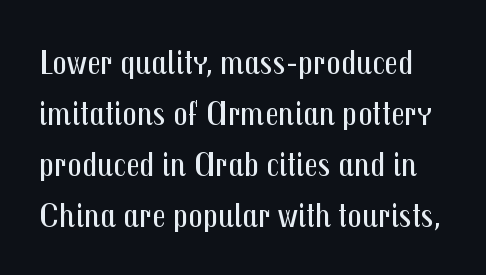
Q: Is the text bold? A: No.
Q: Is the text italic (slanted)? A: No, it is upright.
Q: Is the typeface a serif or a sans-serif typeface? A: Sans-serif.
Q: Is the text underlined? A: No.
Q: Is the spacing between letters normal or unusually wide? A: Normal.
Q: Is the spacing between lines tight, normal or loose? A: Normal.
Q: Width (condensed, normal, or wide)? A: Condensed.
Q: Stroke contrast? A: Medium.
Q: x-height? A: Medium.
Q: Monospaced? A: No.
